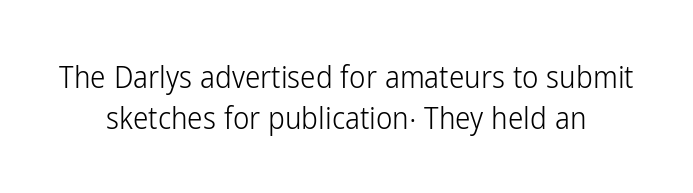
The words here are not underlined. The weight would be labelled regular, book, light, or lighter still. Notice how the stems are strictly vertical — no italics here. The designer went with a sans here, leaving each stem footless. Varying glyph widths throughout — classic text-font behaviour.
